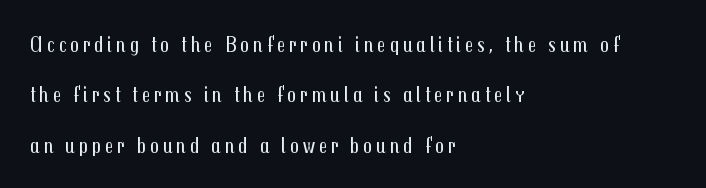
{"italic": "no", "bold": "no", "underline": "no", "align": "left", "line_spacing": "loose", "line_spacing_ratio": 2.29, "glyph_px": 22}
